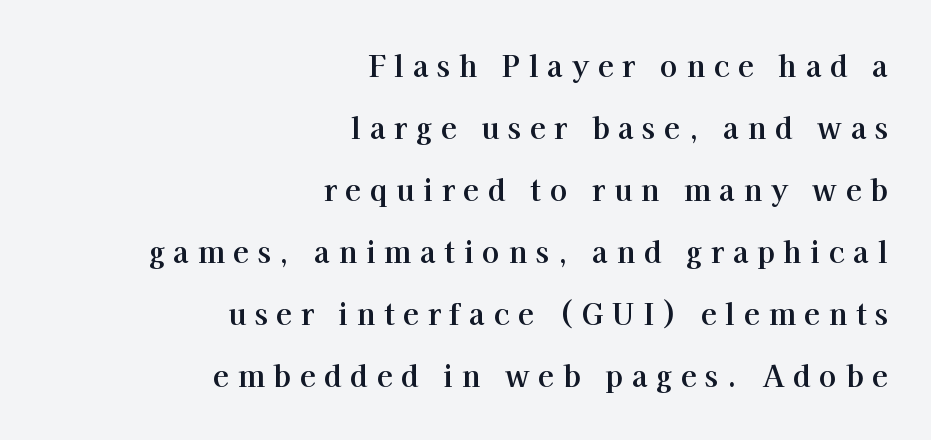
Q: Is the text bold? A: Yes.
Q: Is the text italic (slanted)? A: No, it is upright.
Q: Is the typeface a serif or a sans-serif typeface? A: Serif.
Q: Is the text underlined? A: No.
Q: How is the paragraph aligned? A: Right-aligned.
Q: Is the spacing between letters normal or unusually wide? A: Unusually wide.
Q: Is the spacing between lines tight, normal or loose? A: Loose.
Q: Width (condensed, normal, or wide)? A: Normal.
Q: Stroke contrast? A: High.
Q: x-height? A: Medium.
Q: Monospaced? A: No.
